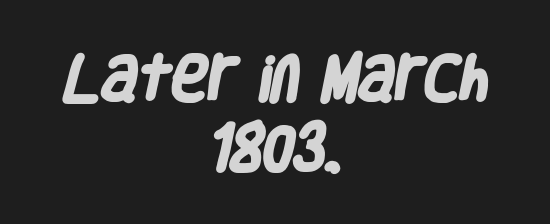
The image shows 50 px heavy, condensed sans-serif type; set centered, normal line spacing (1.39x), normal letter spacing, not underlined; low stroke contrast and a large x-height.
